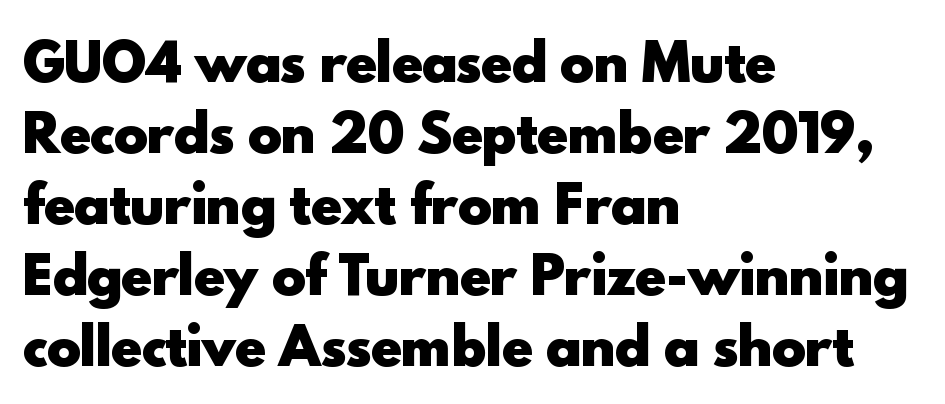
The image shows 51 px heavy sans-serif type, upright; set left-aligned, normal line spacing (1.39x), normal letter spacing, not underlined; a small x-height.
